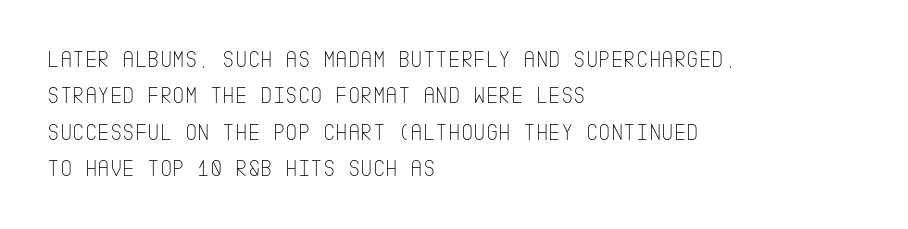
The image shows 24 px text type, upright; set left-aligned, normal line spacing (1.52x), normal letter spacing, not underlined.
